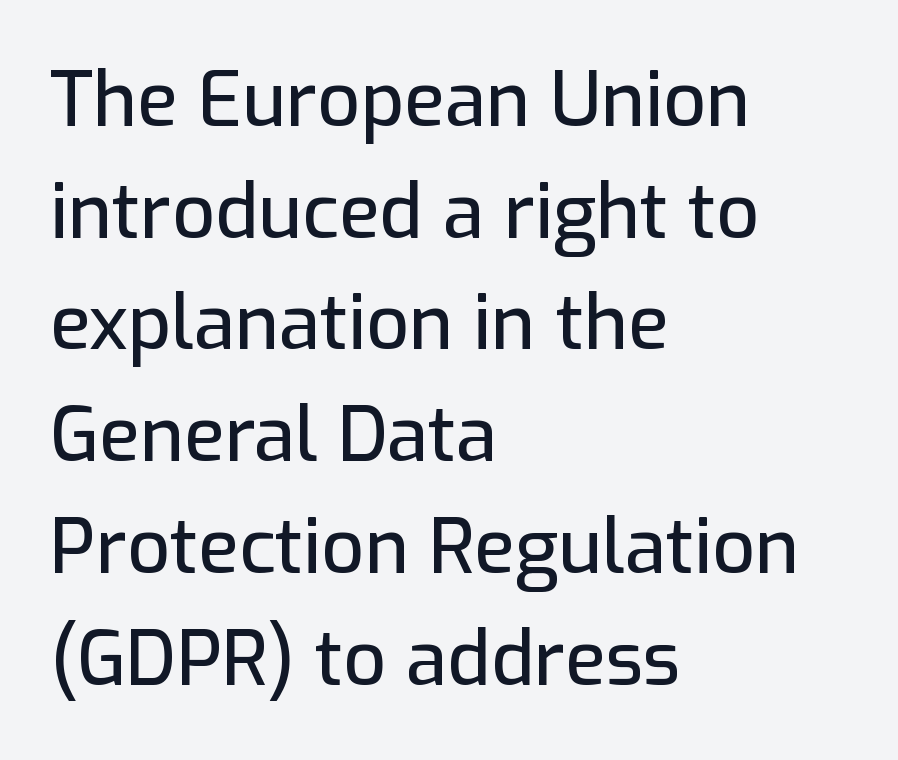
Default kerning and tracking; the words read as compact shapes. No italicization has been applied; the sample stays upright. Is the block centered? No — it sits flush against the left margin. The designer left line spacing at the default.
